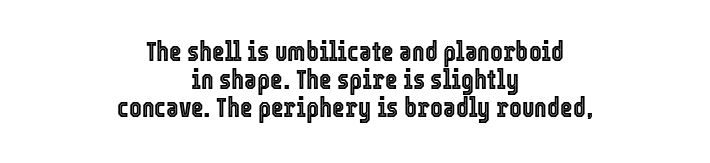
Italic: no, the glyphs are upright roman. There is no visible air inserted between adjacent glyphs. Cramped leading. The passage shown is not underscored anywhere.
